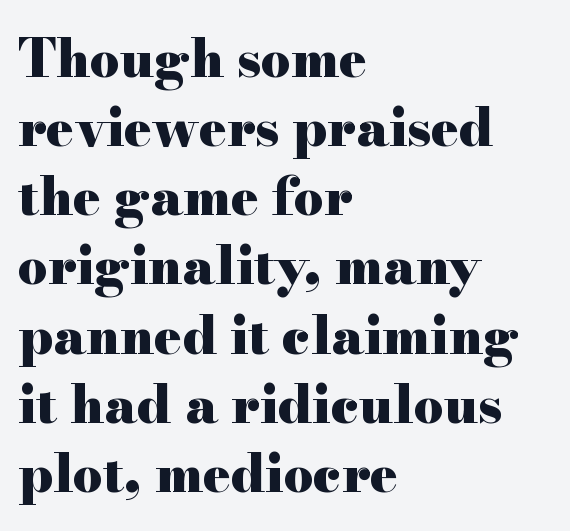
Default kerning and tracking; the words read as compact shapes. Stroke terminals: seriffed. This sample uses an upright cut, with every glyph sitting square on the baseline. Stroke thickness is high; the sample reads as a true bold. The typesetter chose a ragged-right arrangement here.
